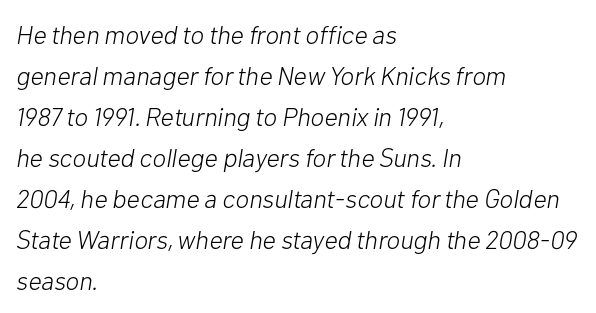
{"italic": "yes", "lean": "right", "slant_degrees": 10, "bold": "no", "underline": "no", "align": "left", "line_spacing": "normal", "line_spacing_ratio": 1.58, "letter_spacing": "normal", "letter_spacing_em": 0.0, "glyph_px": 26}
